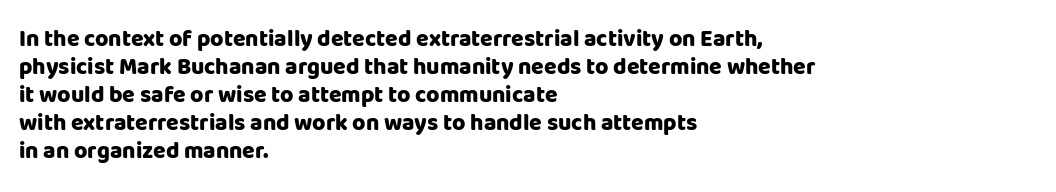
Q: Is the text bold? A: Yes.
Q: Is the text italic (slanted)? A: No, it is upright.
Q: Is the text underlined? A: No.
Q: How is the paragraph aligned? A: Left-aligned.
Q: Is the spacing between letters normal or unusually wide? A: Normal.
